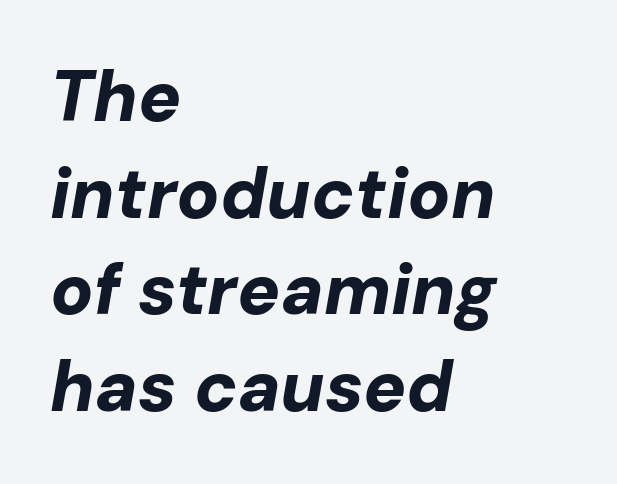
The face used here is proportionally spaced, like ordinary book or web type. Style check: oblique. Students, this is bold: see how much ink each stroke carries. Observe the ordinary spacing: letters are neighbours, not strangers.
